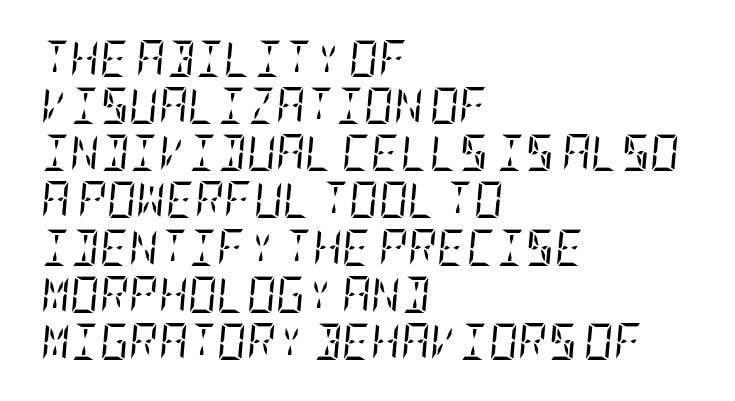
Q: Is the text bold? A: No.
Q: Is the text italic (slanted)? A: Yes, it leans right by about 5 degrees.
Q: Is the typeface a serif or a sans-serif typeface? A: Serif.
Q: Is the text underlined? A: No.
Q: How is the paragraph aligned? A: Left-aligned.
Q: Is the spacing between letters normal or unusually wide? A: Normal.
Q: Is the spacing between lines tight, normal or loose? A: Normal.
Q: Width (condensed, normal, or wide)? A: Condensed.
Q: Stroke contrast? A: Low.
Q: x-height? A: Large.
